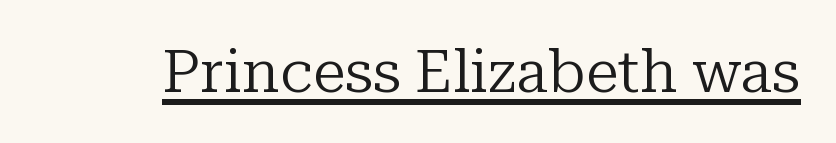
The rendering keeps characters at their native spacing. A serif font was chosen for this passage. Does a line run under the words? Yes, clearly. The letters advance in unequal steps, a hallmark of proportional type. No extra ink here — the face is not bold.
